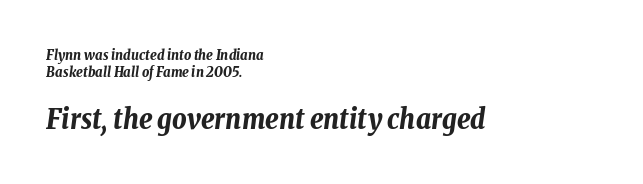
The image shows 28 px bold, condensed type, italic (leaning right); set left-aligned, line spacing 1.18x, normal letter spacing, not underlined; the second (bottom) block is 2.0x larger; low stroke contrast and a medium x-height.
